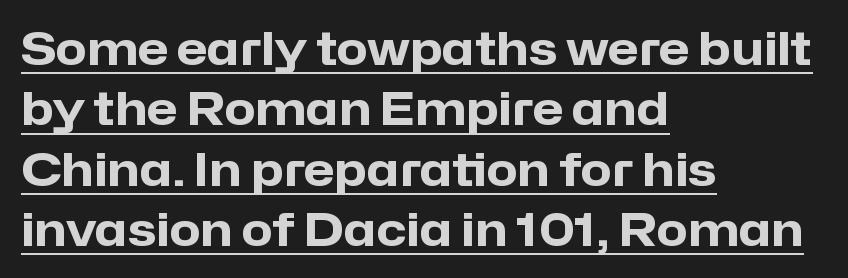
Q: Is the text bold? A: Yes.
Q: Is the text italic (slanted)? A: No, it is upright.
Q: Is the typeface a serif or a sans-serif typeface? A: Sans-serif.
Q: Is the text underlined? A: Yes.
Q: How is the paragraph aligned? A: Left-aligned.
Q: Is the spacing between letters normal or unusually wide? A: Normal.
Q: Is the spacing between lines tight, normal or loose? A: Normal.
Q: Width (condensed, normal, or wide)? A: Normal.
Q: Stroke contrast? A: Low.
Q: x-height? A: Medium.
Q: Monospaced? A: No.
